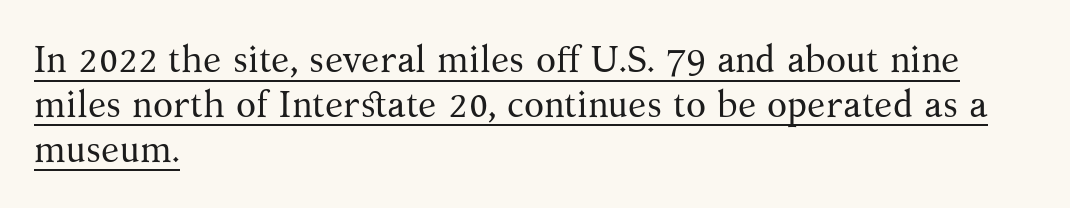
Note the varied advance widths — an 'i' is clearly narrower than an 'm'. Is there an underline? Yes — a line sits under the letters. Caption: standard tracking, unaltered. The lines are quadded left. This rendering employs a face with finishing strokes, i.e., a serif. Vertical strokes here are truly vertical.
